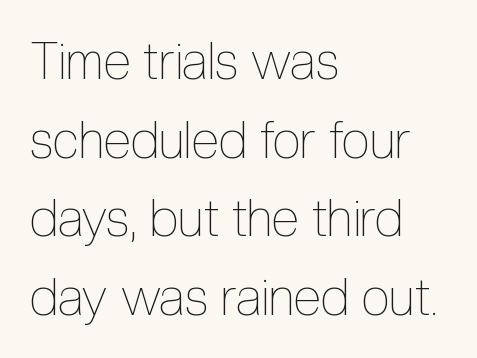
The image shows 51 px thin, condensed type, upright; set left-aligned, normal line spacing (1.54x), normal letter spacing, not underlined; a medium x-height.
